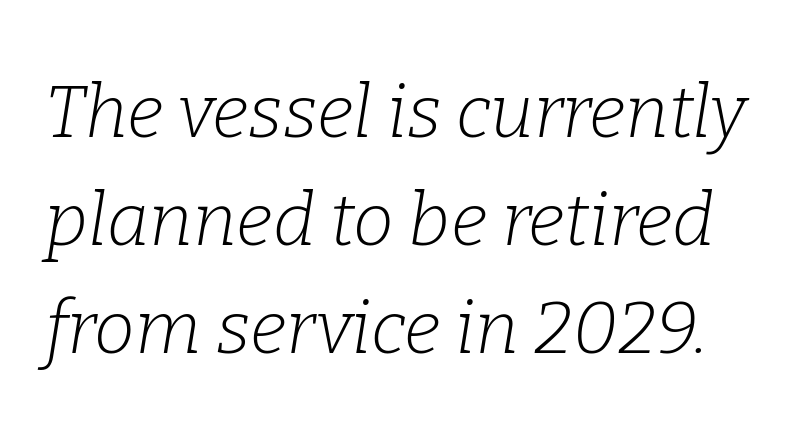
{"serif": "yes", "italic": "yes", "lean": "right", "slant_degrees": 9, "bold": "no", "weight": "light", "width": "normal", "stroke_contrast": "low", "x_height": "medium", "monospaced": "no", "underline": "no", "line_spacing": "normal", "line_spacing_ratio": 1.48, "letter_spacing": "normal", "letter_spacing_em": 0.0, "glyph_px": 73}
